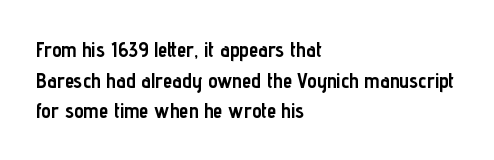
{"italic": "no", "bold": "yes", "underline": "no", "align": "left", "line_spacing": "normal", "line_spacing_ratio": 1.46, "letter_spacing": "normal", "letter_spacing_em": 0.0, "glyph_px": 21}
